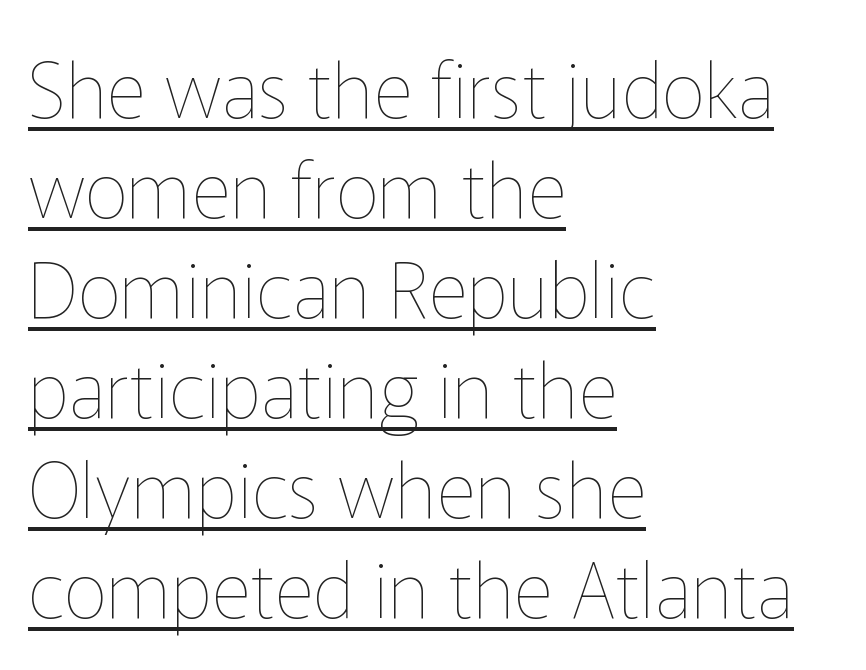
Q: Is the text bold? A: No.
Q: Is the text italic (slanted)? A: No, it is upright.
Q: Is the text underlined? A: Yes.
Q: How is the paragraph aligned? A: Left-aligned.
Q: Is the spacing between letters normal or unusually wide? A: Normal.
Q: Is the spacing between lines tight, normal or loose? A: Normal.
Q: Width (condensed, normal, or wide)? A: Normal.
Q: Stroke contrast? A: Low.
Q: x-height? A: Medium.
Q: Monospaced? A: No.
